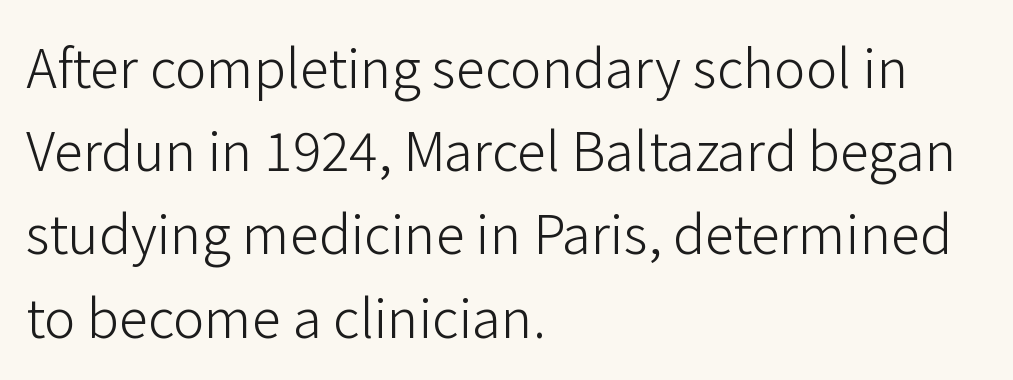
{"serif": "no", "italic": "no", "bold": "no", "weight": "light", "width": "normal", "stroke_contrast": "low", "x_height": "medium", "monospaced": "no", "underline": "no", "align": "left", "line_spacing": "normal", "line_spacing_ratio": 1.57, "letter_spacing": "normal", "letter_spacing_em": 0.0, "glyph_px": 53}
